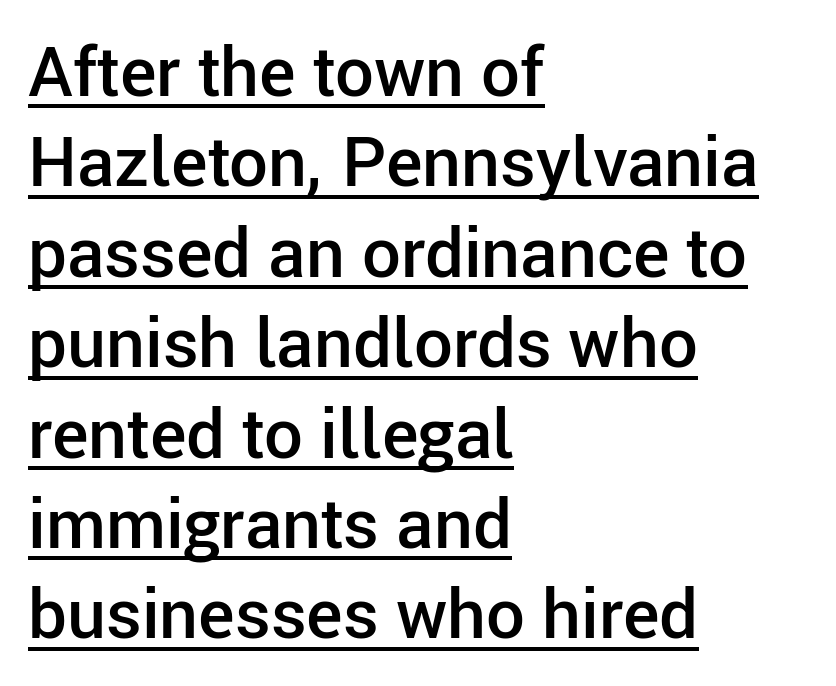
Q: Is the text bold? A: Semi-bold.
Q: Is the text italic (slanted)? A: No, it is upright.
Q: Is the typeface a serif or a sans-serif typeface? A: Sans-serif.
Q: Is the text underlined? A: Yes.
Q: How is the paragraph aligned? A: Left-aligned.
Q: Is the spacing between letters normal or unusually wide? A: Normal.
Q: Is the spacing between lines tight, normal or loose? A: Normal.
Q: Width (condensed, normal, or wide)? A: Normal.
Q: Stroke contrast? A: Low.
Q: x-height? A: Medium.
Q: Monospaced? A: No.
